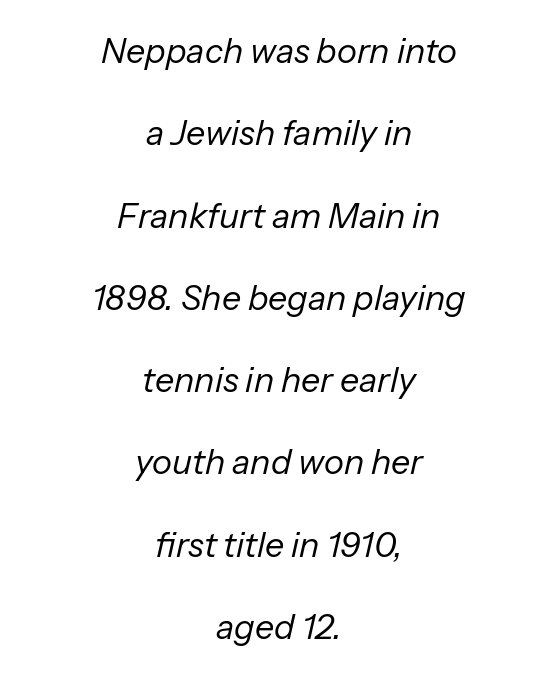
Horizontal bands of white between lines are thick stripes. Lines of text with bare space underneath. The passage shown is typed in a proportional face where columns would drift. These lines were composed using italics. Caption: standard tracking, unaltered. No chunkiness to these letters — they're not bold.
